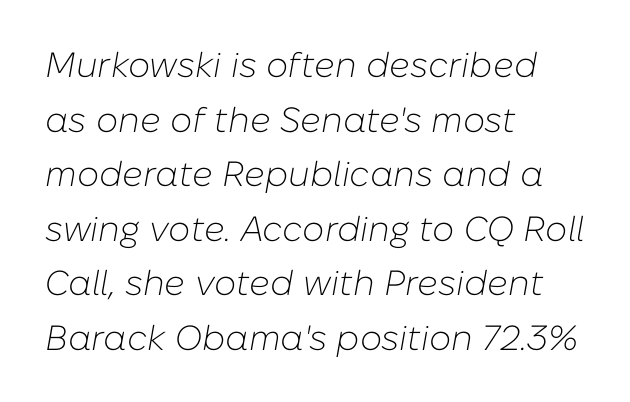
{"italic": "yes", "lean": "right", "slant_degrees": 10, "bold": "no", "weight": "light", "width": "normal", "stroke_contrast": "low", "x_height": "medium", "monospaced": "no", "underline": "no", "align": "left", "line_spacing": "normal", "line_spacing_ratio": 1.56, "letter_spacing": "normal", "letter_spacing_em": 0.0, "glyph_px": 35}
